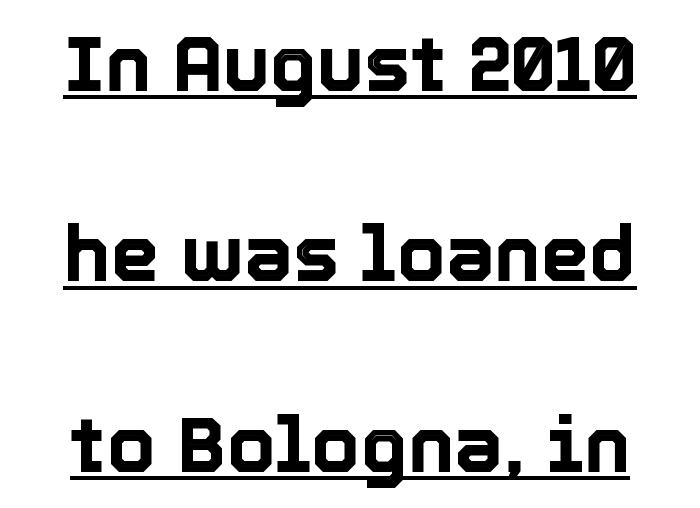
The image shows 78 px text type, upright; set loose line spacing (2.44x), normal letter spacing, underlined; a medium x-height.
